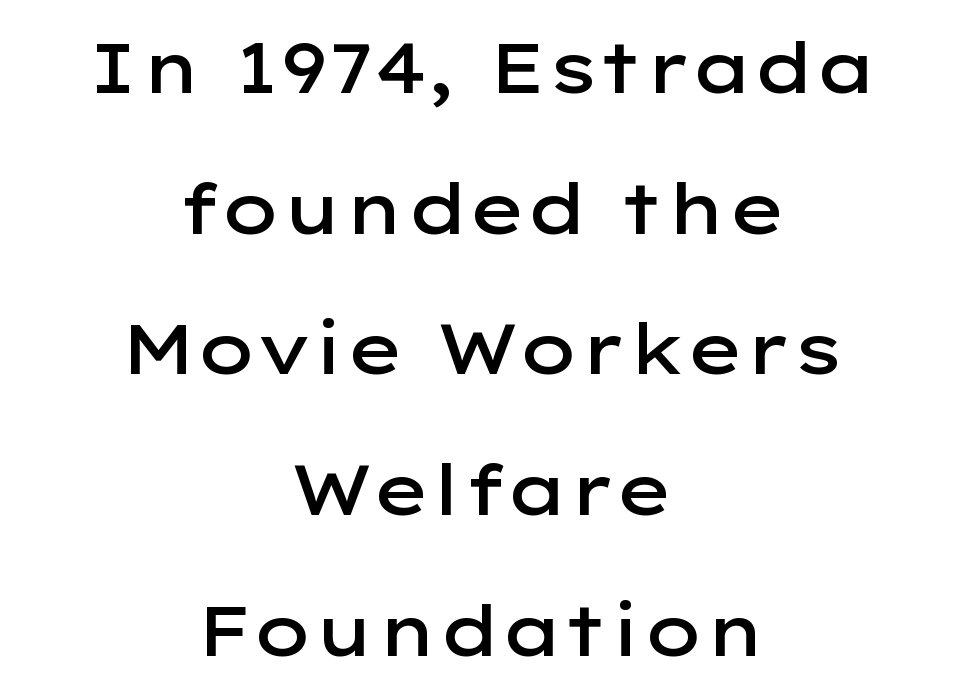
The zone under the glyphs is completely vacant. Think of a printed novel: that variable character pitch is what you see here. The type family on display is of the sans-serif kind. Heft: intermediate — a semibold.
